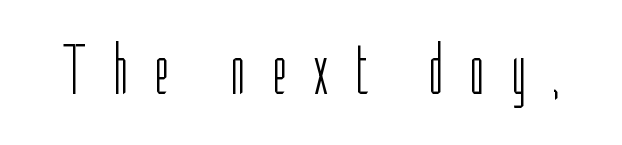
The image shows 72 px light, condensed sans-serif type, upright; set unusually wide letter spacing (+0.35 em), not underlined; low stroke contrast and a medium x-height.
